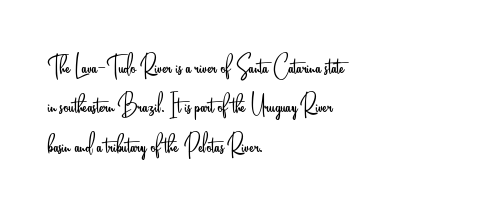
The image shows 32 px light, condensed sans-serif type; set left-aligned, line spacing 1.23x, normal letter spacing, not underlined; low stroke contrast and a small x-height.
